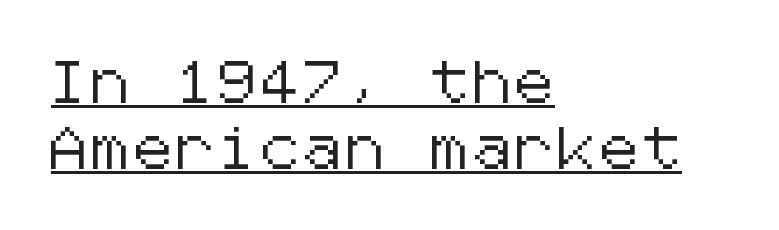
{"serif": "no", "italic": "no", "width": "normal", "stroke_contrast": "low", "x_height": "medium", "underline": "yes", "align": "left", "line_spacing": "normal", "line_spacing_ratio": 1.57, "glyph_px": 42}
